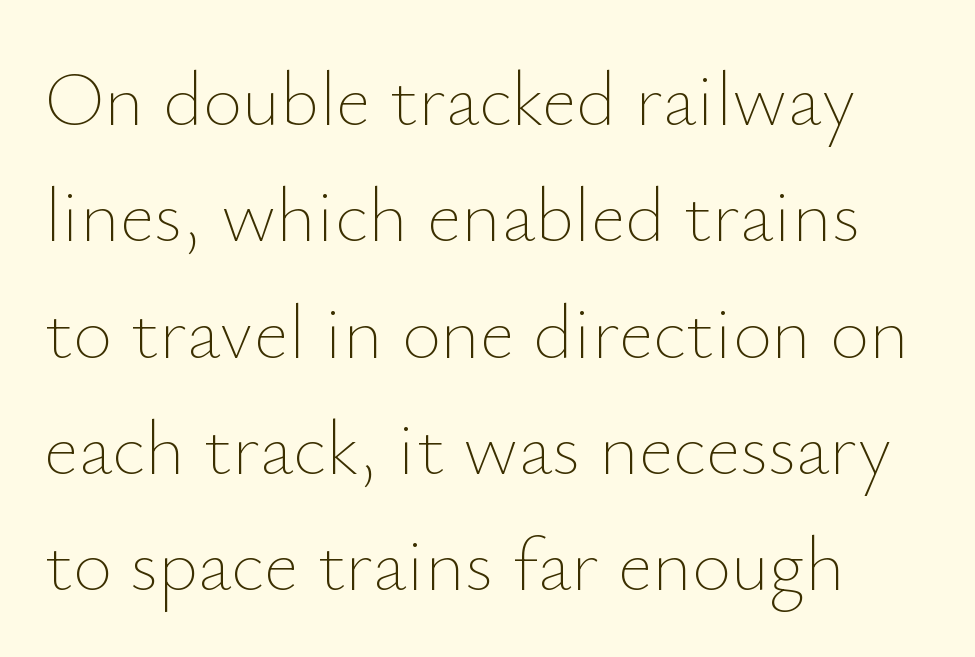
The image shows 76 px thin type, upright; set normal line spacing (1.53x), normal letter spacing, not underlined; low stroke contrast and a small x-height.
